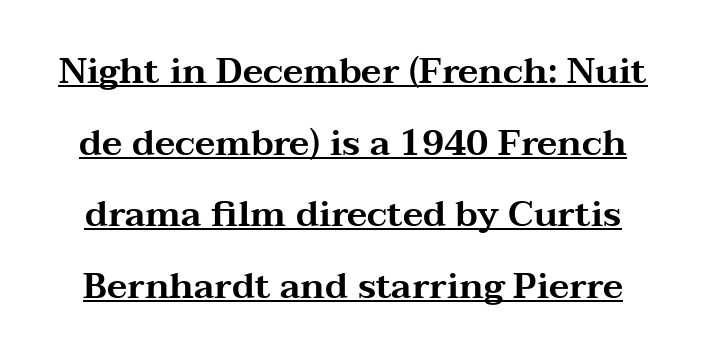
Q: Is the text italic (slanted)? A: No, it is upright.
Q: Is the typeface a serif or a sans-serif typeface? A: Serif.
Q: Is the text underlined? A: Yes.
Q: Is the spacing between letters normal or unusually wide? A: Normal.
Q: Is the spacing between lines tight, normal or loose? A: Loose.
Q: Width (condensed, normal, or wide)? A: Wide.
Q: Stroke contrast? A: Medium.
Q: x-height? A: Medium.
Q: Monospaced? A: No.
